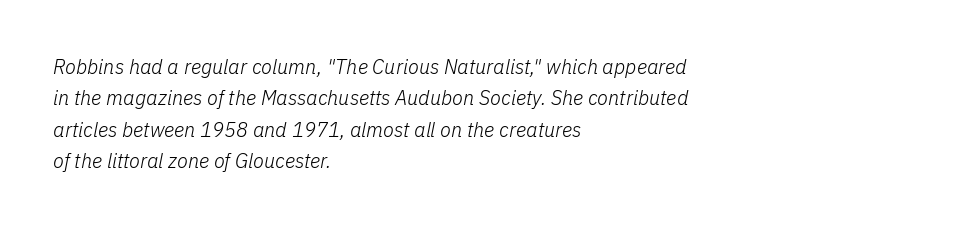
Q: Is the text bold? A: No.
Q: Is the text italic (slanted)? A: Yes, it leans right by about 11 degrees.
Q: Is the text underlined? A: No.
Q: How is the paragraph aligned? A: Left-aligned.
Q: Is the spacing between letters normal or unusually wide? A: Normal.
Q: Is the spacing between lines tight, normal or loose? A: Normal.
